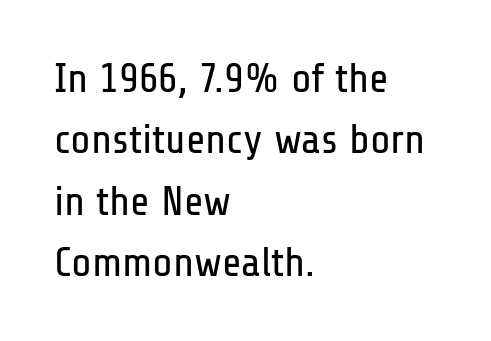
Q: Is the text bold? A: No.
Q: Is the text italic (slanted)? A: No, it is upright.
Q: Is the typeface a serif or a sans-serif typeface? A: Sans-serif.
Q: Is the text underlined? A: No.
Q: How is the paragraph aligned? A: Left-aligned.
Q: Is the spacing between letters normal or unusually wide? A: Normal.
Q: Is the spacing between lines tight, normal or loose? A: Normal.
Q: Width (condensed, normal, or wide)? A: Condensed.
Q: Stroke contrast? A: Low.
Q: x-height? A: Medium.
Q: Monospaced? A: No.
